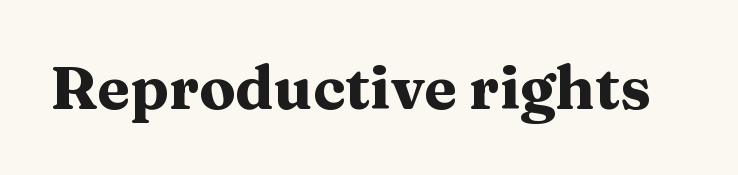
The image shows 60 px heavy, wide serif type, upright; set normal letter spacing, not underlined; medium stroke contrast and a medium x-height.
